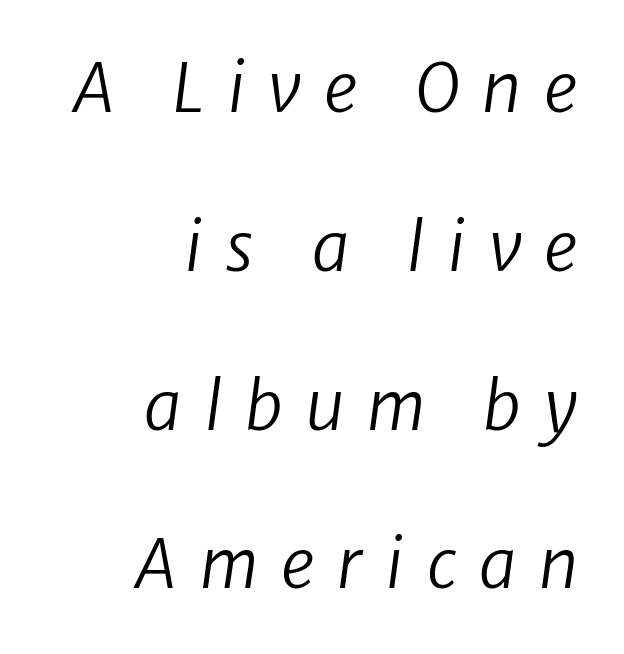
Q: Is the text bold? A: No.
Q: Is the text italic (slanted)? A: Yes, it leans right by about 8 degrees.
Q: Is the text underlined? A: No.
Q: How is the paragraph aligned? A: Right-aligned.
Q: Is the spacing between letters normal or unusually wide? A: Unusually wide.
Q: Is the spacing between lines tight, normal or loose? A: Loose.
Q: Width (condensed, normal, or wide)? A: Normal.
Q: Stroke contrast? A: Low.
Q: x-height? A: Medium.
Q: Monospaced? A: No.
